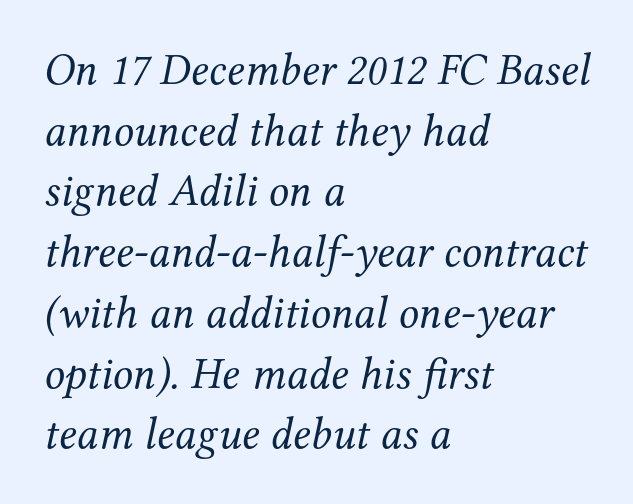
The rendering shows small feet on the letterforms — a serif design. Slanted lettering throughout. Words float on clear page, feet unadorned. Students, note that the glyphs here touch the page at normal intervals. These glyphs show unthickened strokes, regular width or finer. Note the varied advance widths — an 'i' is clearly narrower than an 'm'.
